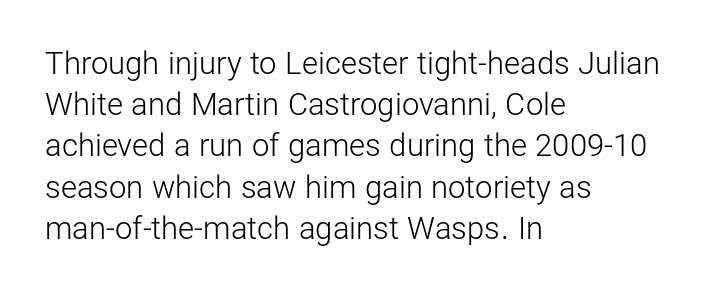
Nothing heavy about these letters — not bold at all. Short note: letters normally spaced. Are there feet on the stems? There aren't — it's a sans. Spacing verdict: proportional, widths tailored to each character.
